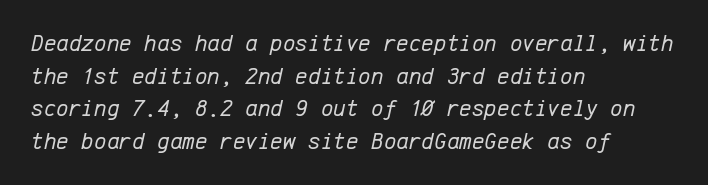
Q: Is the text bold? A: No.
Q: Is the text italic (slanted)? A: Yes, it leans right by about 12 degrees.
Q: Is the text underlined? A: No.
Q: How is the paragraph aligned? A: Left-aligned.
Q: Is the spacing between letters normal or unusually wide? A: Normal.
Q: Is the spacing between lines tight, normal or loose? A: Normal.
